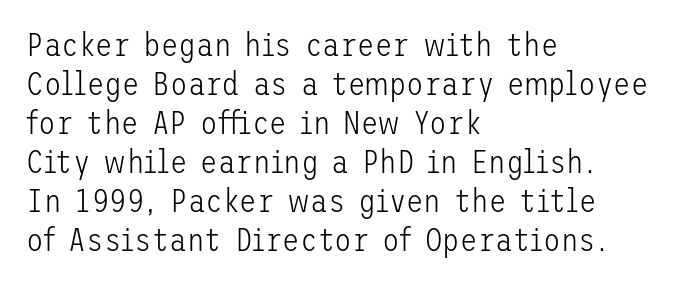
Q: Is the text bold? A: No.
Q: Is the text italic (slanted)? A: No, it is upright.
Q: Is the typeface a serif or a sans-serif typeface? A: Sans-serif.
Q: Is the text underlined? A: No.
Q: How is the paragraph aligned? A: Left-aligned.
Q: Is the spacing between letters normal or unusually wide? A: Normal.
Q: Width (condensed, normal, or wide)? A: Normal.
Q: Stroke contrast? A: Low.
Q: x-height? A: Medium.
